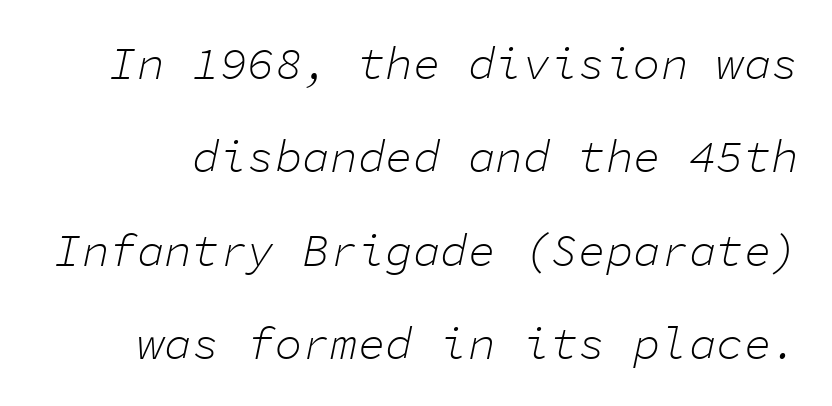
There's an unmistakable incline to the writing here. This sample has the even, mechanical cadence of fixed-width lettering. These lines stand farther apart than default settings would place them. Unbolded letterforms with no extra heft. The gap between lines stays unmarked.
